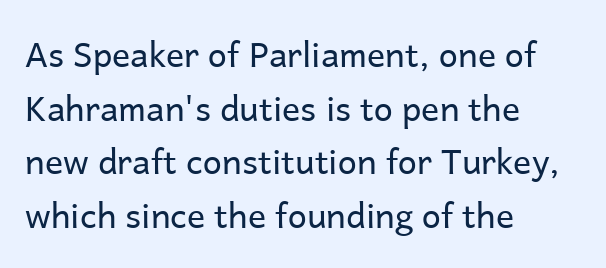
{"serif": "no", "italic": "no", "bold": "no", "weight": "regular", "width": "normal", "stroke_contrast": "low", "x_height": "medium", "monospaced": "no", "underline": "no", "align": "left", "line_spacing": "normal", "line_spacing_ratio": 1.58, "letter_spacing": "normal", "letter_spacing_em": 0.0, "glyph_px": 34}
